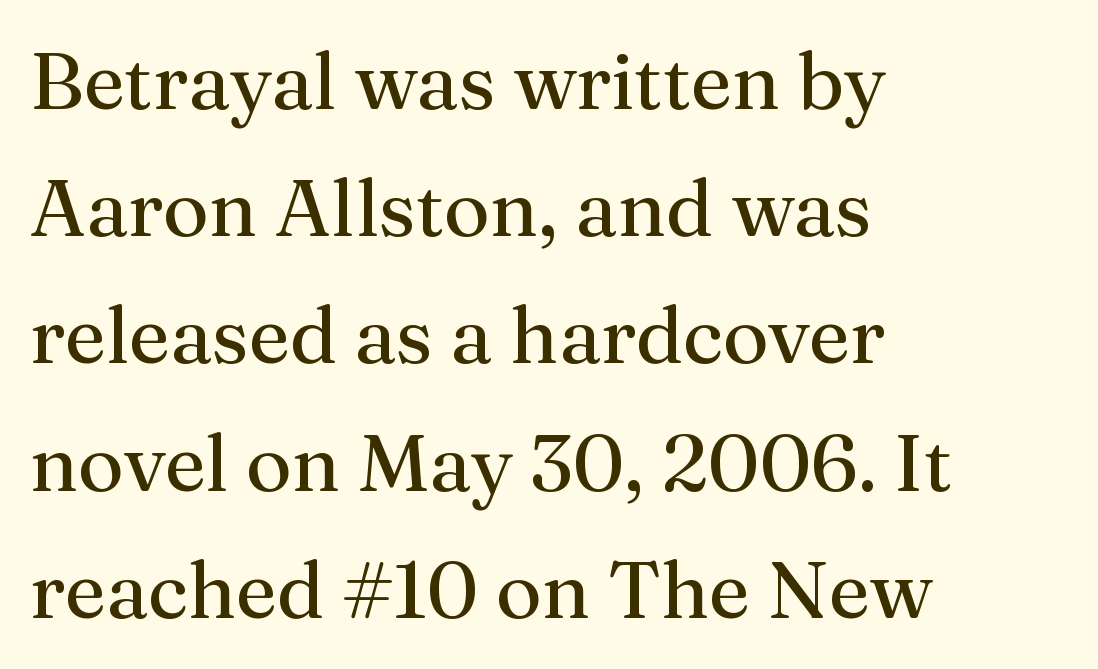
Think standard paragraph weight, or any step lighter than that. The face used here is rendered with its standard letterfit. This rendering uses left alignment, leaving the right contour irregular. This is roman type, the default non-slanted kind. The face used here is proportionally spaced, like ordinary book or web type. How would I describe the line gaps? Plain and ordinary.
